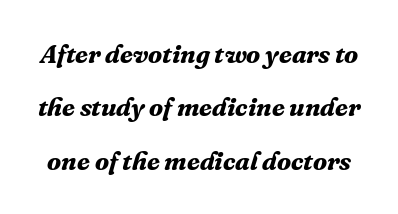
Q: Is the text bold? A: Yes.
Q: Is the text italic (slanted)? A: Yes, it leans right by about 16 degrees.
Q: Is the text underlined? A: No.
Q: Is the spacing between letters normal or unusually wide? A: Normal.
Q: Is the spacing between lines tight, normal or loose? A: Loose.
